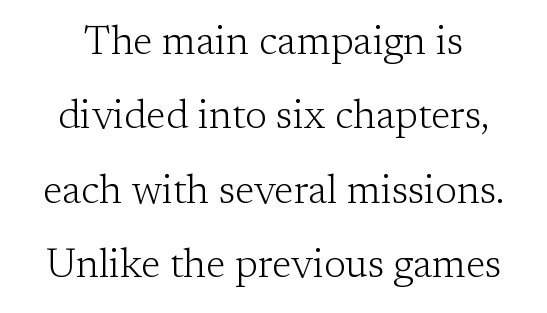
A serif font was chosen for this passage. The lettering stays uniformly vertical, giving the passage a roman look. No heavy texture on the line: the type isn't bold. Honestly, the letter spacing is just normal — you wouldn't notice it. Looks like regular typesetting: each glyph gets only the width it needs. Descenders hang freely into open space.
